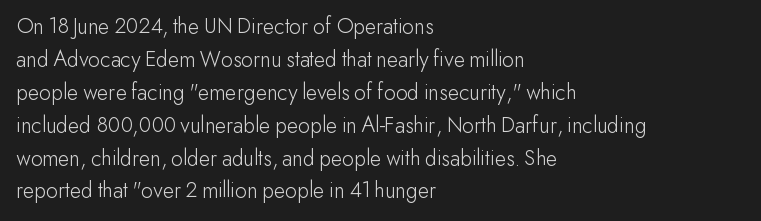
Honestly, the row spacing looks completely unremarkable. Caption: face not bold, strokes unweighted. Posture: vertical. This rendering features lettering with no underline. The setting favours the left margin, as ordinary paragraphs usually do.
